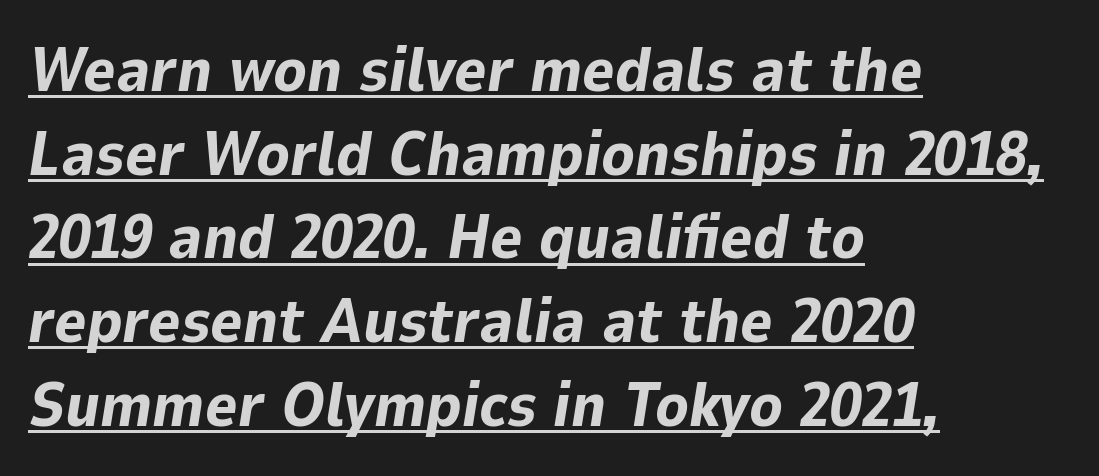
Q: Is the text bold? A: Yes.
Q: Is the text italic (slanted)? A: Yes, it leans right by about 9 degrees.
Q: Is the text underlined? A: Yes.
Q: How is the paragraph aligned? A: Left-aligned.
Q: Is the spacing between letters normal or unusually wide? A: Normal.
Q: Is the spacing between lines tight, normal or loose? A: Normal.
Q: Width (condensed, normal, or wide)? A: Normal.
Q: Stroke contrast? A: Low.
Q: x-height? A: Medium.
Q: Monospaced? A: No.
